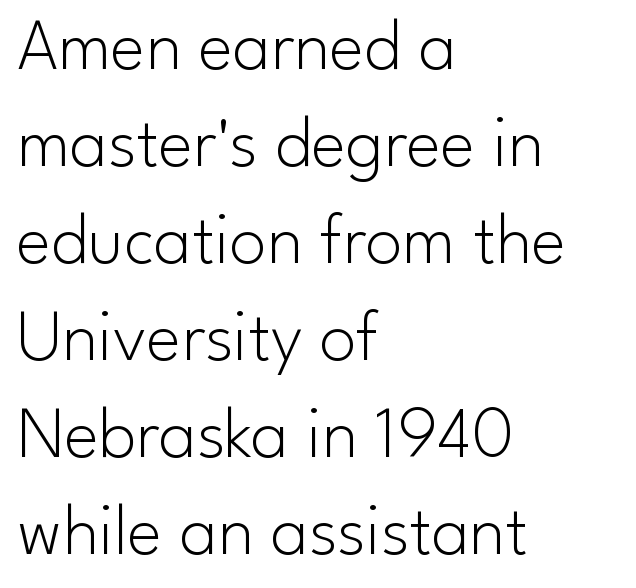
{"serif": "no", "italic": "no", "bold": "no", "weight": "light", "width": "normal", "stroke_contrast": "low", "x_height": "small", "monospaced": "no", "underline": "no", "align": "left", "line_spacing": "normal", "line_spacing_ratio": 1.31, "letter_spacing": "normal", "letter_spacing_em": 0.0, "glyph_px": 74}
